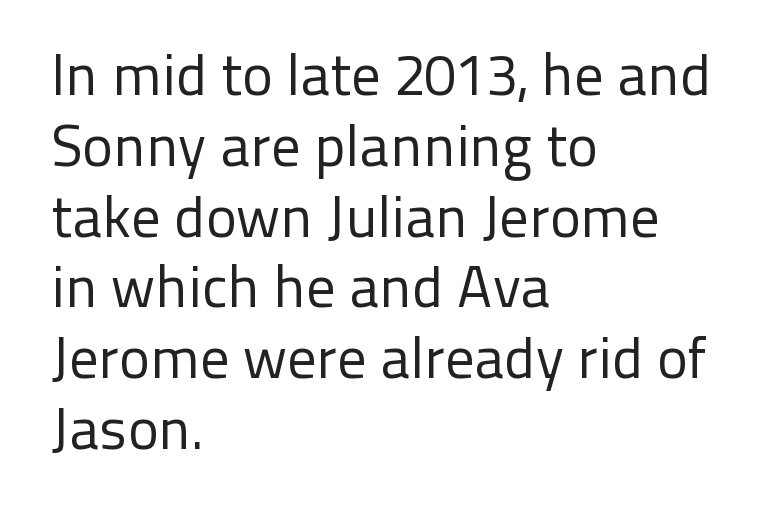
Q: Is the text bold? A: No.
Q: Is the text italic (slanted)? A: No, it is upright.
Q: Is the typeface a serif or a sans-serif typeface? A: Sans-serif.
Q: Is the text underlined? A: No.
Q: How is the paragraph aligned? A: Left-aligned.
Q: Is the spacing between letters normal or unusually wide? A: Normal.
Q: Width (condensed, normal, or wide)? A: Normal.
Q: Stroke contrast? A: Low.
Q: x-height? A: Medium.
Q: Monospaced? A: No.
